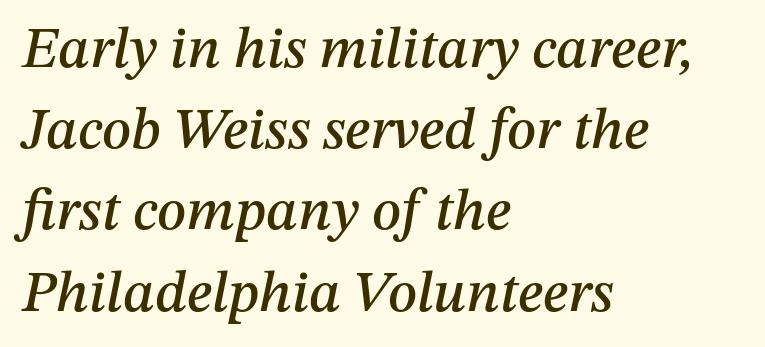
Q: Is the text italic (slanted)? A: Yes, it leans right by about 12 degrees.
Q: Is the text underlined? A: No.
Q: How is the paragraph aligned? A: Left-aligned.
Q: Is the spacing between letters normal or unusually wide? A: Normal.
Q: Is the spacing between lines tight, normal or loose? A: Normal.
Q: Width (condensed, normal, or wide)? A: Normal.
Q: Stroke contrast? A: Medium.
Q: x-height? A: Medium.
Q: Monospaced? A: No.
